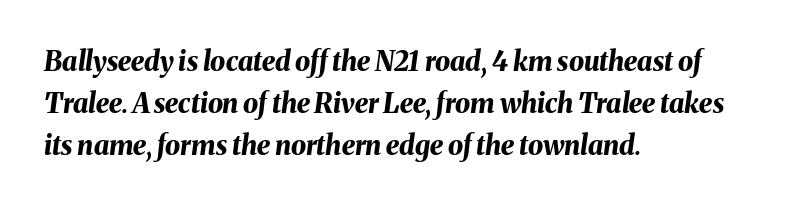
The image shows 27 px bold type, italic (leaning right); set left-aligned, normal line spacing (1.55x), normal letter spacing, not underlined.
